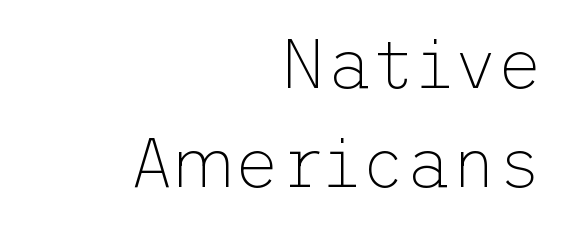
The image shows 70 px thin sans-serif type, upright; set right-aligned, normal line spacing (1.42x), normal letter spacing, not underlined; low stroke contrast and a medium x-height.
